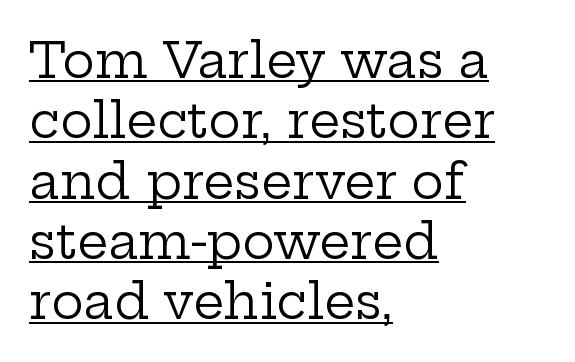
Q: Is the text bold? A: No.
Q: Is the text italic (slanted)? A: No, it is upright.
Q: Is the typeface a serif or a sans-serif typeface? A: Serif.
Q: Is the text underlined? A: Yes.
Q: How is the paragraph aligned? A: Left-aligned.
Q: Is the spacing between letters normal or unusually wide? A: Normal.
Q: Width (condensed, normal, or wide)? A: Wide.
Q: Stroke contrast? A: Low.
Q: x-height? A: Medium.
Q: Monospaced? A: No.
